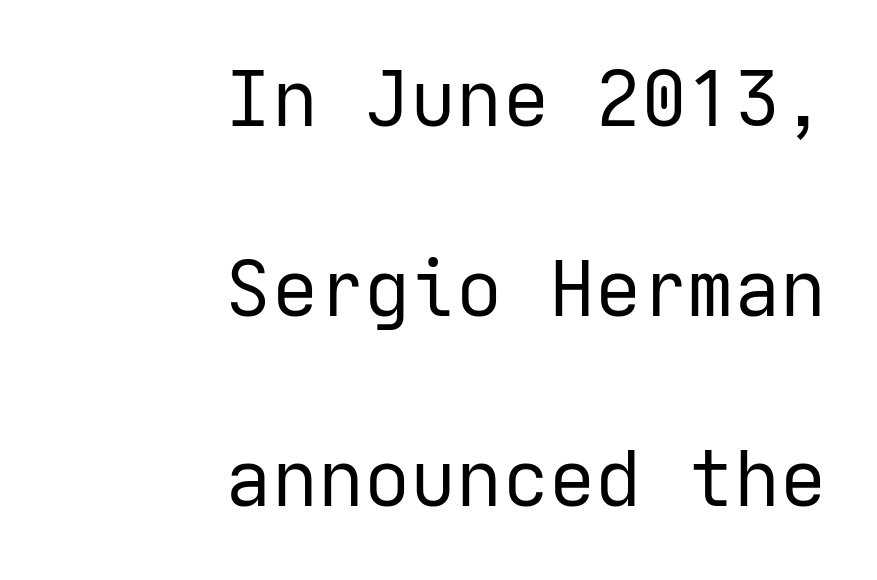
{"serif": "no", "italic": "no", "bold": "no", "weight": "regular", "width": "normal", "stroke_contrast": "low", "x_height": "medium", "underline": "no", "align": "right", "line_spacing": "loose", "line_spacing_ratio": 2.47, "letter_spacing": "normal", "letter_spacing_em": 0.0, "glyph_px": 77}
